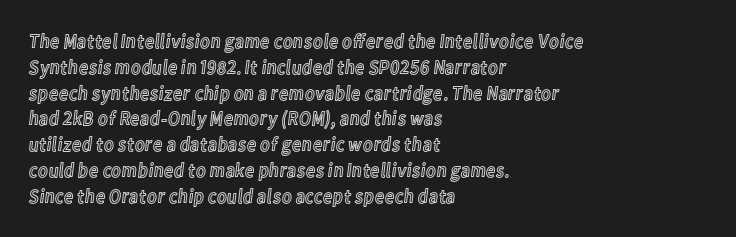
Q: Is the text italic (slanted)? A: Yes.
Q: Is the text underlined? A: No.
Q: How is the paragraph aligned? A: Left-aligned.
Q: Is the spacing between letters normal or unusually wide? A: Normal.
Q: Is the spacing between lines tight, normal or loose? A: Normal.
